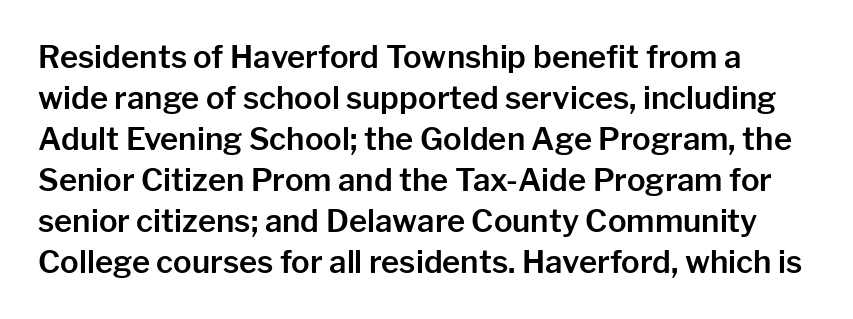
Q: Is the text italic (slanted)? A: No, it is upright.
Q: Is the typeface a serif or a sans-serif typeface? A: Sans-serif.
Q: Is the text underlined? A: No.
Q: Is the spacing between letters normal or unusually wide? A: Normal.
Q: Is the spacing between lines tight, normal or loose? A: Normal.
Q: Width (condensed, normal, or wide)? A: Normal.
Q: Stroke contrast? A: Low.
Q: x-height? A: Medium.
Q: Monospaced? A: No.
